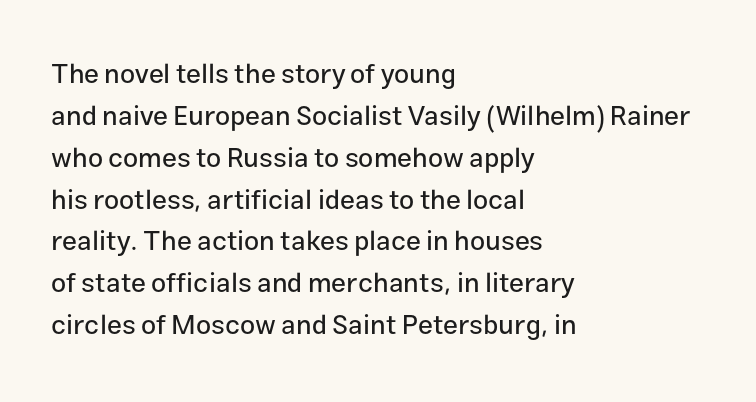
The image shows 27 px text type, upright; set left-aligned, normal line spacing (1.55x), normal letter spacing, not underlined.
